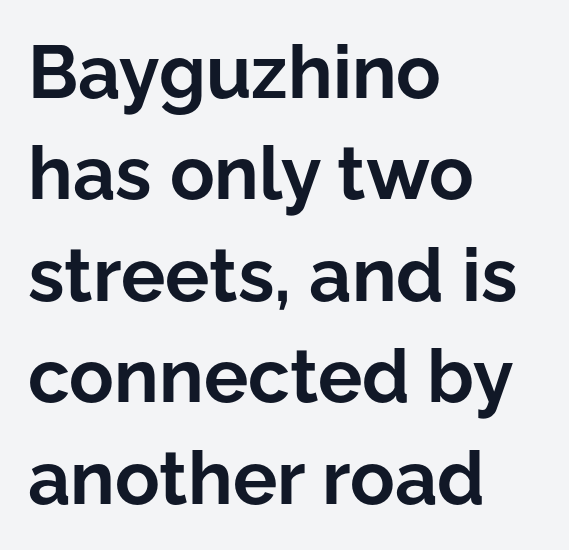
Spacing between characters is what you'd get straight out of the box. Varying glyph widths throughout — classic text-font behaviour. Look at the stroke-to-counter ratio: heavy, a bold. Notice how the stems are strictly vertical — no italics here.
